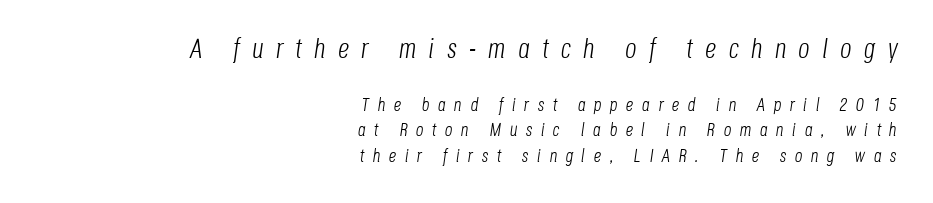
Q: Is the text bold? A: No.
Q: Is the text italic (slanted)? A: Yes, it leans right by about 8 degrees.
Q: Is the text underlined? A: No.
Q: How is the paragraph aligned? A: Right-aligned.
Q: Is the spacing between letters normal or unusually wide? A: Unusually wide.
Q: Is the spacing between lines tight, normal or loose? A: Normal.
Q: Which block of text is set in a larger size, the first (top) or the second (bottom)? A: The first (top) one.
Q: Width (condensed, normal, or wide)? A: Condensed.
Q: Stroke contrast? A: Low.
Q: x-height? A: Large.
Q: Monospaced? A: No.
